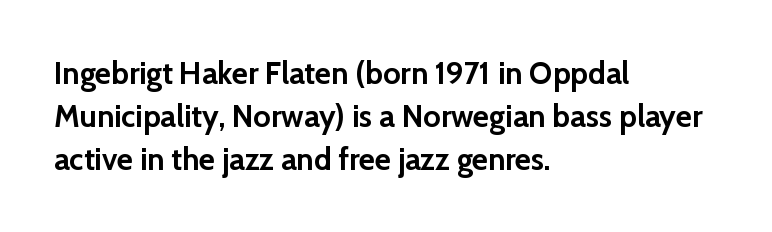
Q: Is the text bold? A: Yes.
Q: Is the text italic (slanted)? A: No, it is upright.
Q: Is the typeface a serif or a sans-serif typeface? A: Sans-serif.
Q: Is the text underlined? A: No.
Q: How is the paragraph aligned? A: Left-aligned.
Q: Is the spacing between letters normal or unusually wide? A: Normal.
Q: Is the spacing between lines tight, normal or loose? A: Normal.
Q: Width (condensed, normal, or wide)? A: Normal.
Q: Stroke contrast? A: Low.
Q: x-height? A: Medium.
Q: Monospaced? A: No.
